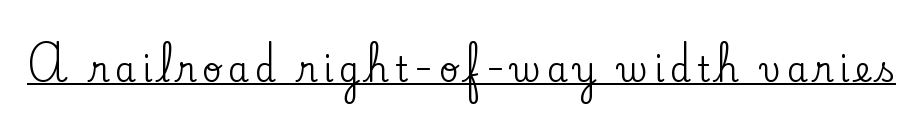
Q: Is the text italic (slanted)? A: No, it is upright.
Q: Is the typeface a serif or a sans-serif typeface? A: Serif.
Q: Is the text underlined? A: Yes.
Q: Width (condensed, normal, or wide)? A: Normal.
Q: Stroke contrast? A: Low.
Q: x-height? A: Small.
Q: Monospaced? A: No.
